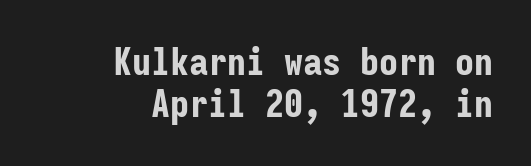
The glyphs in this specimen are sans serif. The baseline area is clear. A typesetter would call this monospace, since all characters share one set width. Does the weight exceed regular? Yes, all the way to bold. Every row of glyphs terminates at an identical x-position on the right.
